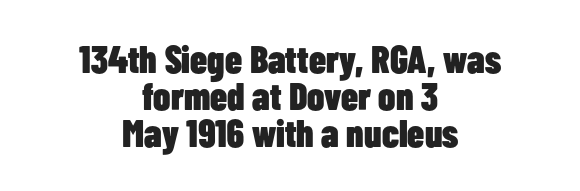
Q: Is the text bold? A: Yes.
Q: Is the text italic (slanted)? A: No, it is upright.
Q: Is the typeface a serif or a sans-serif typeface? A: Sans-serif.
Q: Is the text underlined? A: No.
Q: How is the paragraph aligned? A: Centered.
Q: Is the spacing between letters normal or unusually wide? A: Normal.
Q: Is the spacing between lines tight, normal or loose? A: Tight.
Q: Width (condensed, normal, or wide)? A: Condensed.
Q: Stroke contrast? A: Low.
Q: x-height? A: Medium.
Q: Monospaced? A: No.
